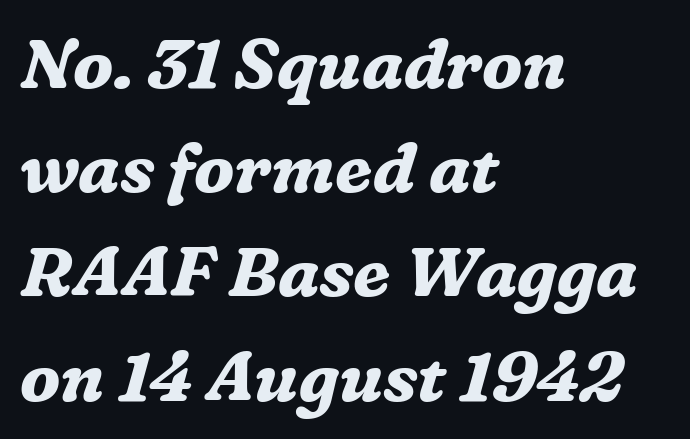
The image shows 69 px bold serif type, italic (leaning right); set left-aligned, normal line spacing (1.51x), normal letter spacing, not underlined; medium stroke contrast and a medium x-height.
